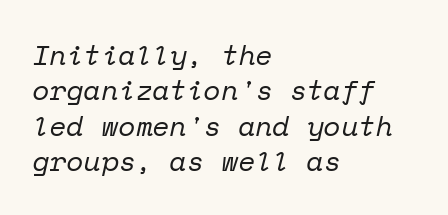
Q: Is the text bold? A: No.
Q: Is the text italic (slanted)? A: Yes, it leans right by about 12 degrees.
Q: Is the typeface a serif or a sans-serif typeface? A: Serif.
Q: Is the text underlined? A: No.
Q: How is the paragraph aligned? A: Left-aligned.
Q: Is the spacing between letters normal or unusually wide? A: Normal.
Q: Is the spacing between lines tight, normal or loose? A: Normal.
Q: Width (condensed, normal, or wide)? A: Normal.
Q: Stroke contrast? A: Low.
Q: x-height? A: Medium.
Q: Monospaced? A: Yes.
